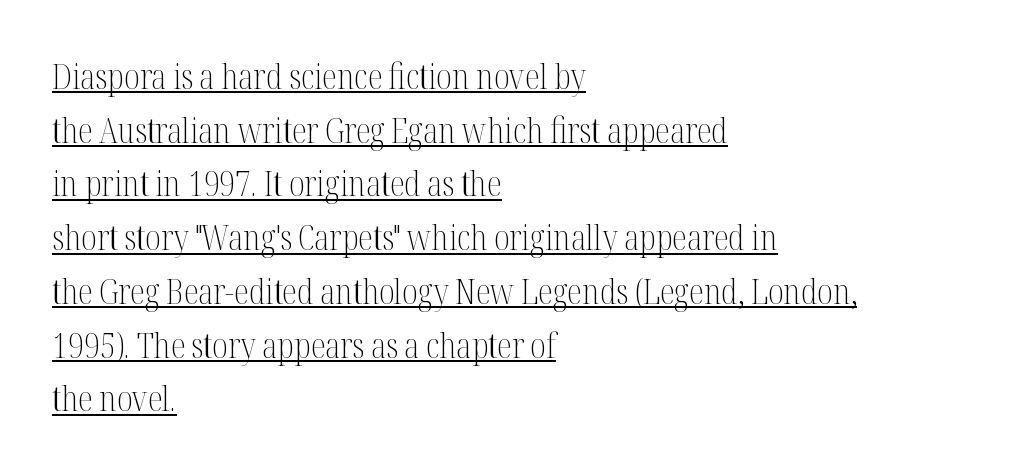
{"serif": "yes", "italic": "no", "bold": "no", "weight": "light", "width": "condensed", "stroke_contrast": "medium", "x_height": "medium", "monospaced": "no", "underline": "yes", "align": "left", "line_spacing": "normal", "line_spacing_ratio": 1.58, "letter_spacing": "normal", "letter_spacing_em": 0.0, "glyph_px": 34}
